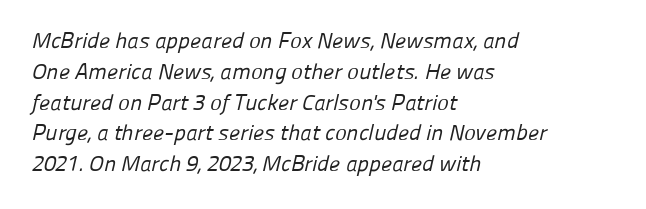
The image shows 22 px text type; set left-aligned, normal line spacing (1.4x), normal letter spacing, not underlined.
